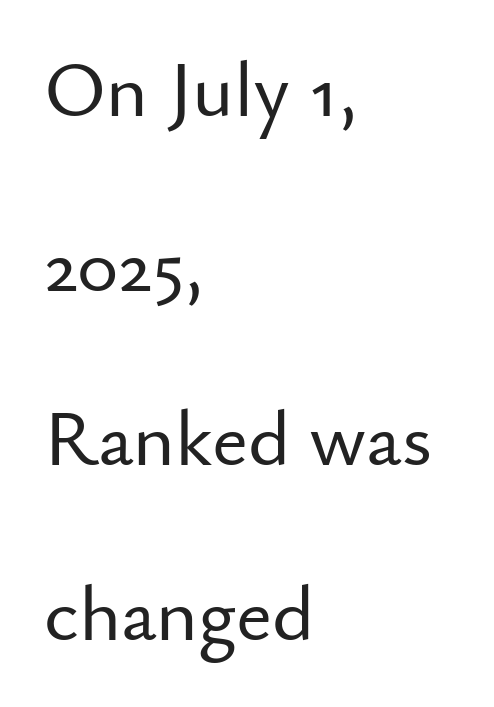
The typography opts for an upright posture over an oblique one. Descender tails drop into unmarked territory. Spacing verdict: proportional, widths tailored to each character. Typeset ragged right — the left edge is the straight one. Grotesque or geometric, the face here clearly has no serifs. Honestly, the letter spacing is just normal — you wouldn't notice it.
